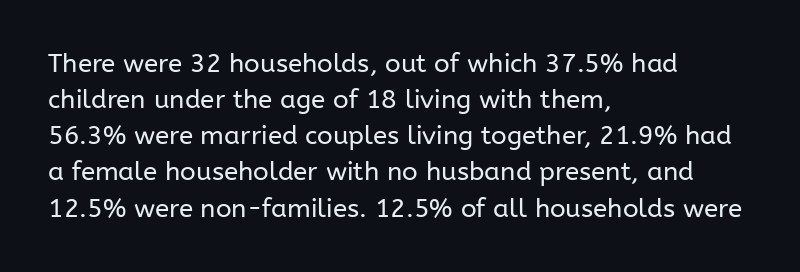
Teacher's note: observe the even left margin — that is flush-left alignment. Students, note that the glyphs here touch the page at normal intervals. Do the letters lean? They stand straight. Descenders hang freely into open space. Stem width sits at or under what a default text font uses.
